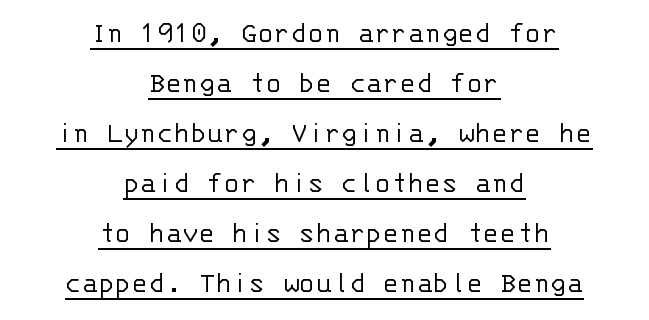
{"serif": "no", "italic": "no", "bold": "no", "weight": "light", "width": "normal", "stroke_contrast": "low", "x_height": "large", "monospaced": "yes", "underline": "yes", "align": "center", "line_spacing": "normal", "line_spacing_ratio": 1.61, "letter_spacing": "normal", "letter_spacing_em": 0.0, "glyph_px": 31}
